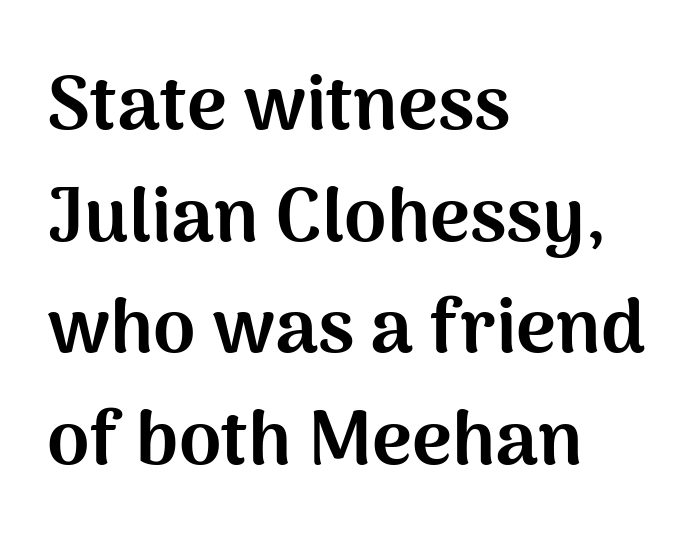
{"serif": "no", "italic": "no", "bold": "yes", "weight": "bold", "width": "normal", "stroke_contrast": "medium", "x_height": "medium", "monospaced": "no", "underline": "no", "align": "left", "line_spacing": "normal", "line_spacing_ratio": 1.47, "letter_spacing": "normal", "letter_spacing_em": 0.0, "glyph_px": 76}
